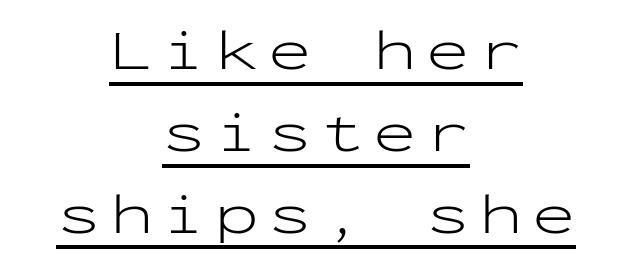
{"serif": "no", "italic": "no", "bold": "no", "weight": "light", "width": "wide", "stroke_contrast": "low", "x_height": "medium", "monospaced": "yes", "underline": "yes", "align": "center", "line_spacing": "normal", "line_spacing_ratio": 1.41, "glyph_px": 58}
